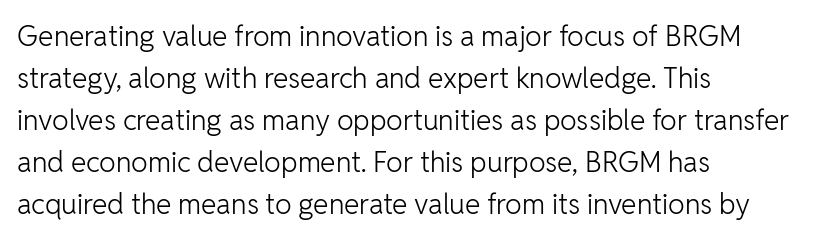
{"serif": "no", "italic": "no", "bold": "no", "weight": "light", "width": "normal", "stroke_contrast": "low", "x_height": "medium", "monospaced": "no", "underline": "no", "align": "left", "line_spacing": "normal", "line_spacing_ratio": 1.5, "letter_spacing": "normal", "letter_spacing_em": 0.0, "glyph_px": 28}
